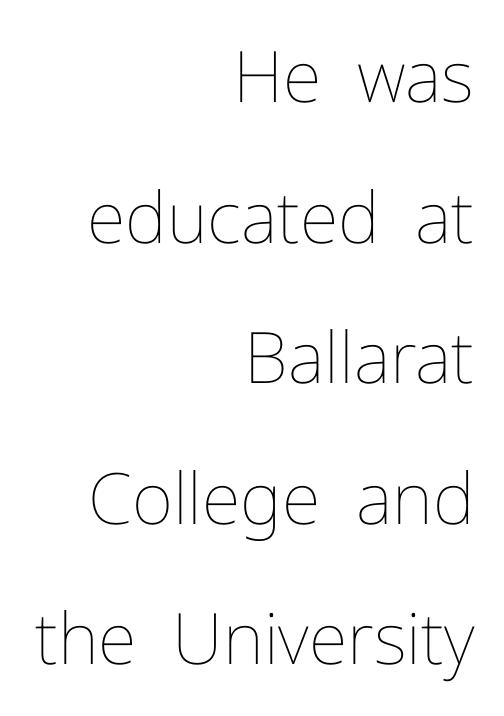
The image shows 71 px thin type, upright; set right-aligned, loose line spacing (1.98x), normal letter spacing, not underlined; low stroke contrast and a medium x-height.
